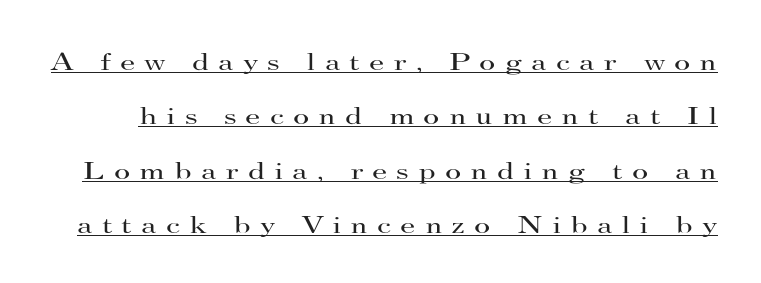
Vertical strokes here are truly vertical. Underlined type. Here the glyphs are tracked loosely, breaking word shapes into spaced letters. Vertical spacing — loose. This is not heavy type; no bold has been used.
